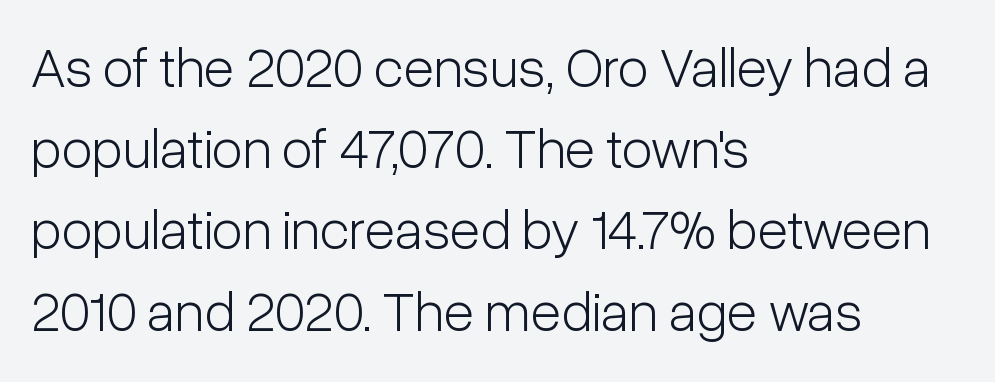
{"serif": "no", "italic": "no", "bold": "no", "weight": "light", "width": "condensed", "stroke_contrast": "low", "x_height": "medium", "monospaced": "no", "underline": "no", "align": "left", "line_spacing": "normal", "line_spacing_ratio": 1.45, "letter_spacing": "normal", "letter_spacing_em": 0.0, "glyph_px": 56}
